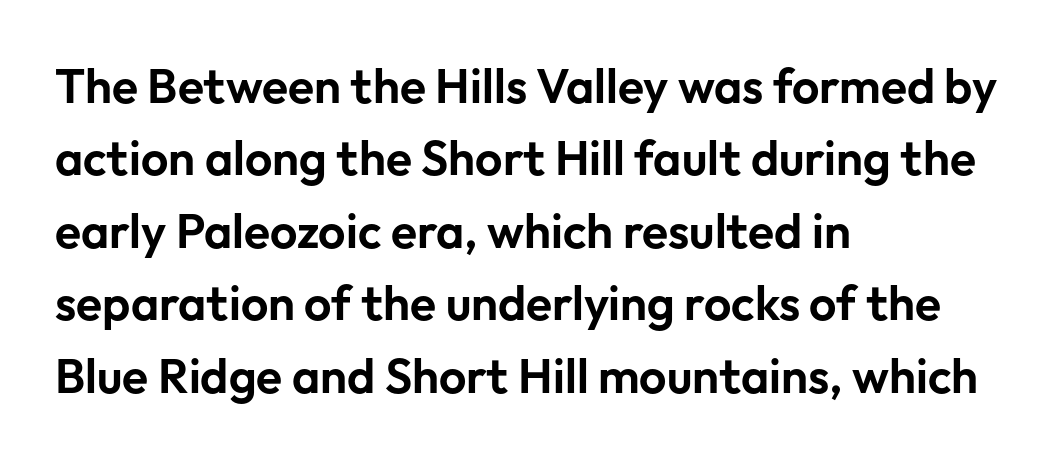
{"serif": "no", "italic": "no", "width": "normal", "stroke_contrast": "low", "x_height": "medium", "monospaced": "no", "underline": "no", "align": "left", "line_spacing": "normal", "line_spacing_ratio": 1.51, "letter_spacing": "normal", "letter_spacing_em": 0.0, "glyph_px": 48}
